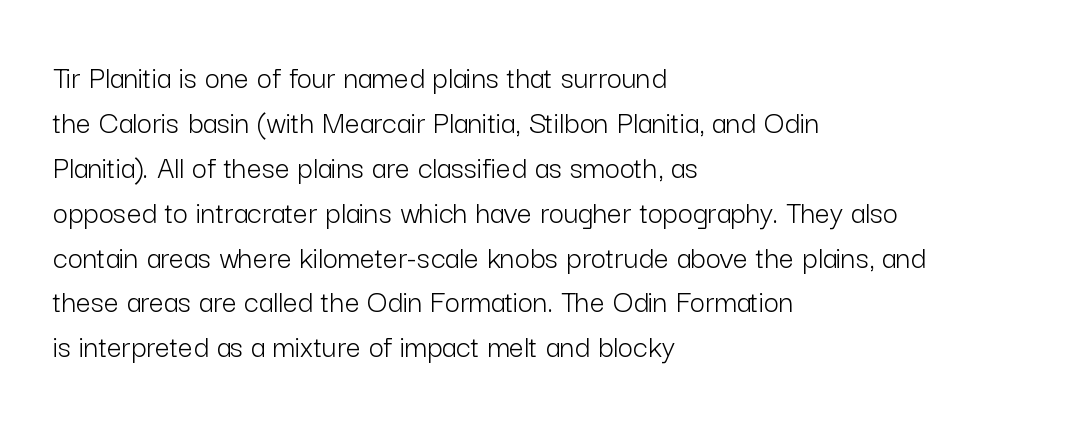
The image shows 33 px light sans-serif type, upright; set left-aligned, normal line spacing (1.36x), normal letter spacing, not underlined; low stroke contrast and a medium x-height.
